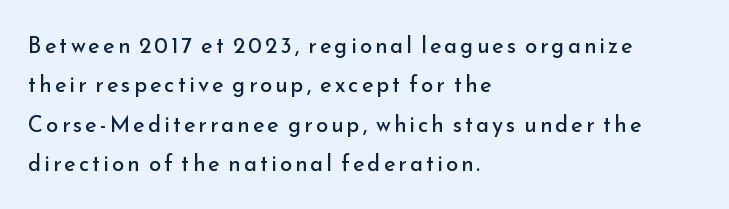
{"italic": "no", "bold": "no", "underline": "no", "align": "left", "line_spacing_ratio": 1.79, "glyph_px": 22}
